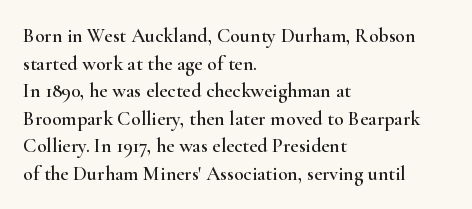
Q: Is the text italic (slanted)? A: No, it is upright.
Q: Is the text underlined? A: No.
Q: How is the paragraph aligned? A: Left-aligned.
Q: Is the spacing between letters normal or unusually wide? A: Normal.
Q: Is the spacing between lines tight, normal or loose? A: Normal.
